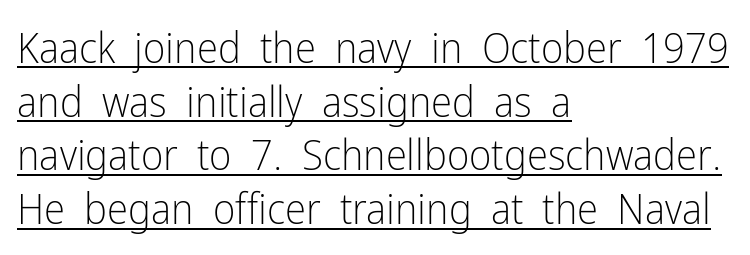
The characters are drawn with everyday or finer stroke widths. Characters follow at the spacing the type designer built in. Posture: upright roman. If you measured baseline to baseline, you'd find a middling distance. This sample uses a sans-serif face. Is this a fixed-width face? No — the glyphs have proportional, varying widths.
